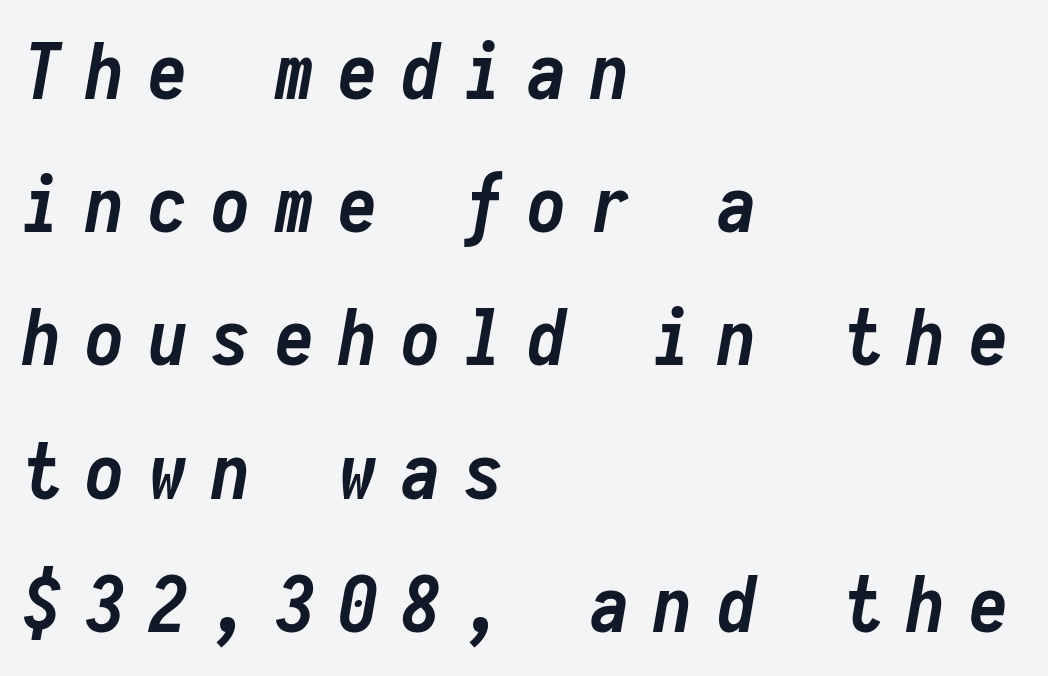
The image shows 77 px semibold, condensed type, italic (leaning right), monospaced; set left-aligned, line spacing 1.73x, unusually wide letter spacing (+0.32 em), not underlined; low stroke contrast and a medium x-height.
